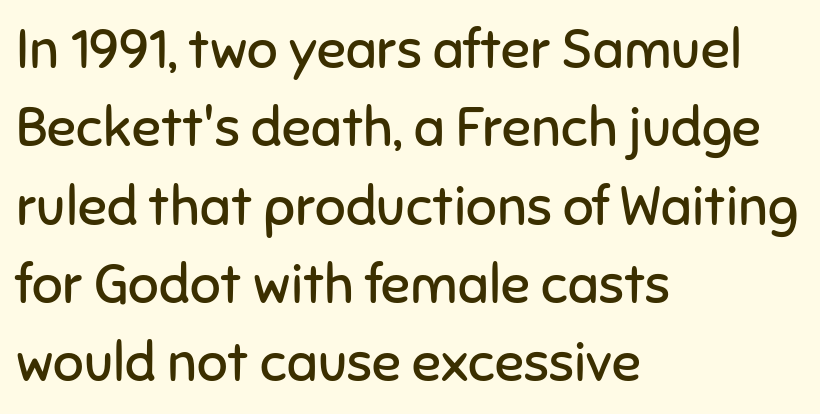
{"serif": "no", "italic": "no", "bold": "no", "weight": "regular", "width": "normal", "stroke_contrast": "low", "x_height": "medium", "monospaced": "no", "underline": "no", "align": "left", "line_spacing": "normal", "line_spacing_ratio": 1.45, "letter_spacing": "normal", "letter_spacing_em": 0.0, "glyph_px": 54}
